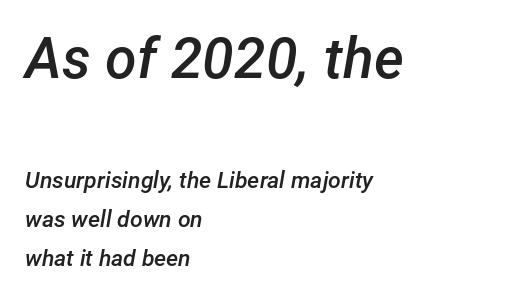
The face used here has a pronounced slope to its letters. Clear beneath every line of the passage. The passage shown begins with its larger block and ends with its smaller one. The rendering uses natural spacing where letterforms have individual widths.
